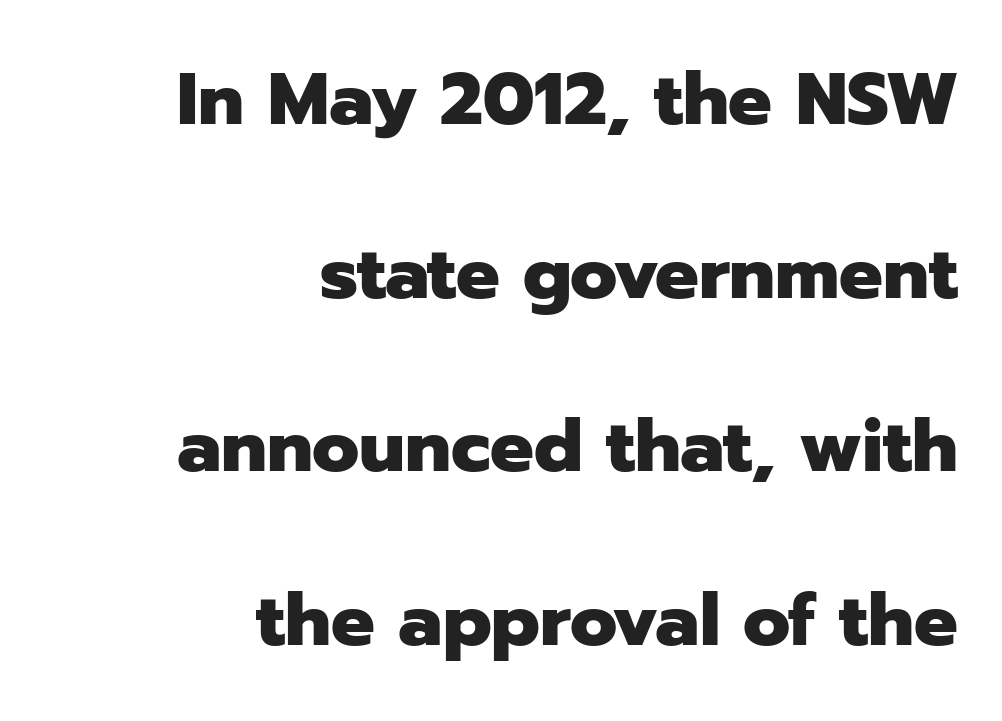
The image shows 73 px heavy sans-serif type, upright; set right-aligned, loose line spacing (2.38x), normal letter spacing, not underlined; low stroke contrast and a medium x-height.
